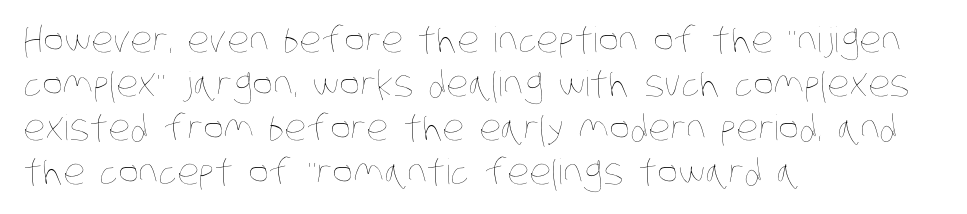
The image shows 35 px thin, condensed type; set left-aligned, normal line spacing (1.26x), normal letter spacing, not underlined; low stroke contrast and a large x-height.
